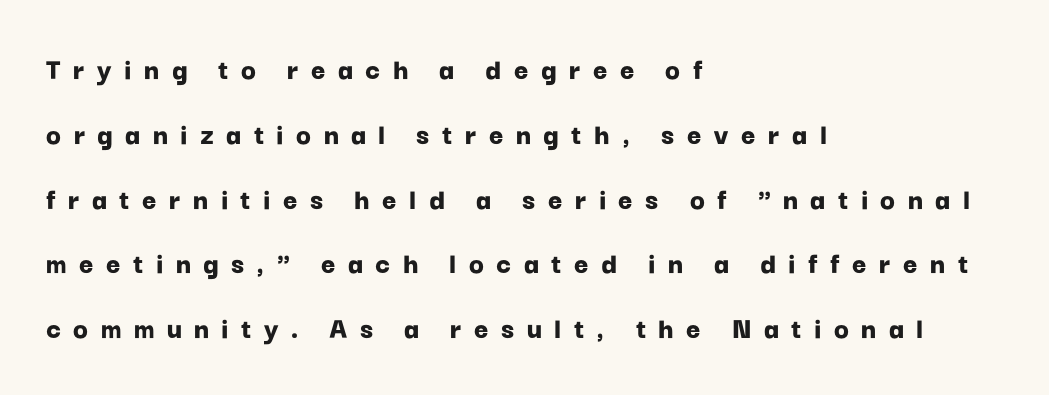
Q: Is the text bold? A: Yes.
Q: Is the text italic (slanted)? A: No, it is upright.
Q: Is the typeface a serif or a sans-serif typeface? A: Sans-serif.
Q: Is the text underlined? A: No.
Q: How is the paragraph aligned? A: Left-aligned.
Q: Is the spacing between letters normal or unusually wide? A: Unusually wide.
Q: Is the spacing between lines tight, normal or loose? A: Loose.
Q: Width (condensed, normal, or wide)? A: Normal.
Q: Stroke contrast? A: Low.
Q: x-height? A: Medium.
Q: Monospaced? A: No.
